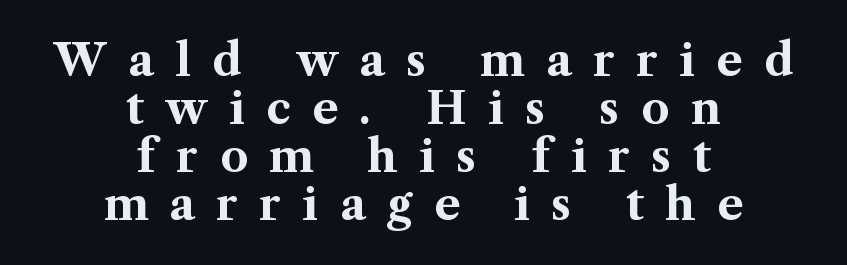
A typesetter would mark this as roman, not italic. Vertical spacing — tight. Each word looks stretched out because of the extra space between its letters. Does the type have serifs? Yes, each stem ends in a small foot. The rag falls on both sides of this text block equally.
